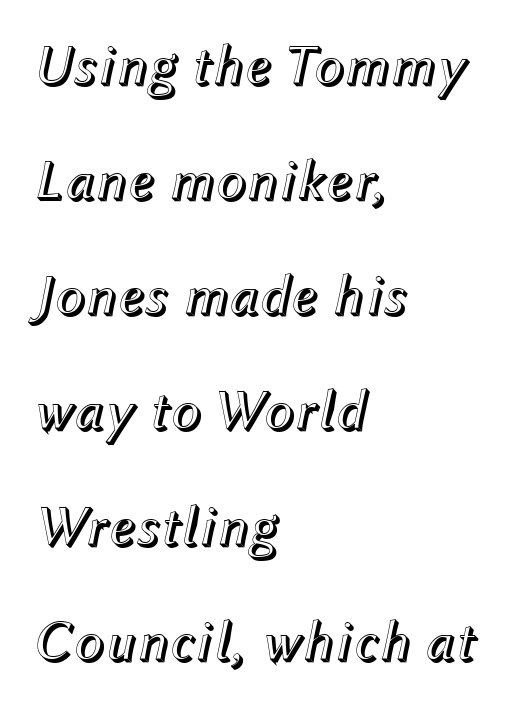
Q: Is the text italic (slanted)? A: Yes, it leans right by about 12 degrees.
Q: Is the text underlined? A: No.
Q: How is the paragraph aligned? A: Left-aligned.
Q: Is the spacing between letters normal or unusually wide? A: Normal.
Q: Is the spacing between lines tight, normal or loose? A: Loose.
Q: Width (condensed, normal, or wide)? A: Normal.
Q: x-height? A: Medium.
Q: Monospaced? A: No.
